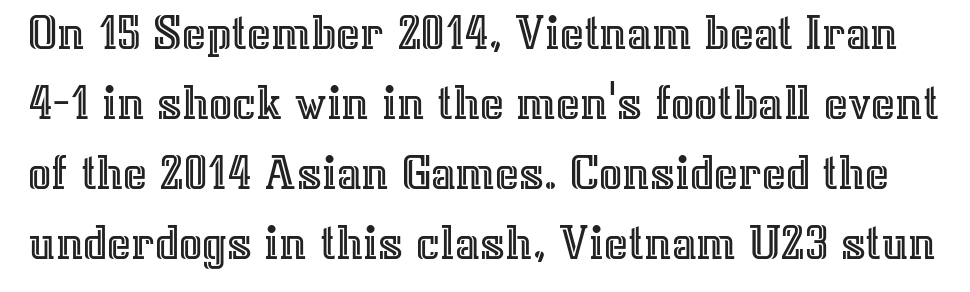
Q: Is the text italic (slanted)? A: No, it is upright.
Q: Is the text underlined? A: No.
Q: Is the spacing between letters normal or unusually wide? A: Normal.
Q: Is the spacing between lines tight, normal or loose? A: Normal.
Q: Width (condensed, normal, or wide)? A: Normal.
Q: x-height? A: Medium.
Q: Monospaced? A: No.
